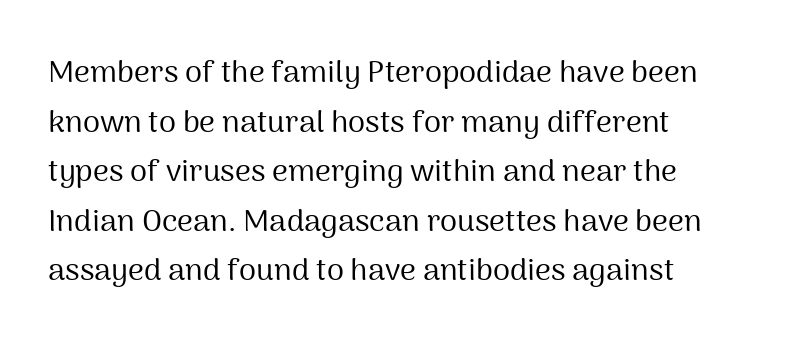
The image shows 31 px regular-weight sans-serif type, upright; set left-aligned, normal line spacing (1.6x), normal letter spacing, not underlined; medium stroke contrast and a medium x-height.
